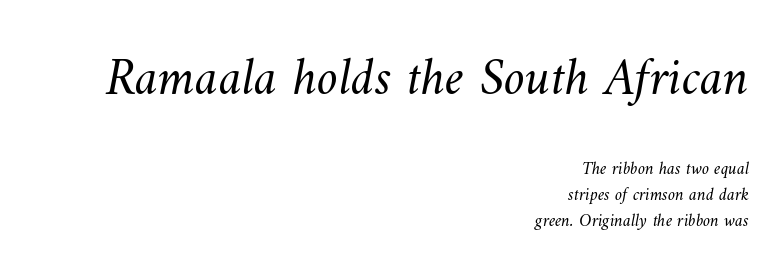
The image shows 53 px light type; set right-aligned, normal line spacing (1.44x), normal letter spacing, not underlined; the first (top) block is 2.94x larger; medium stroke contrast and a small x-height.
